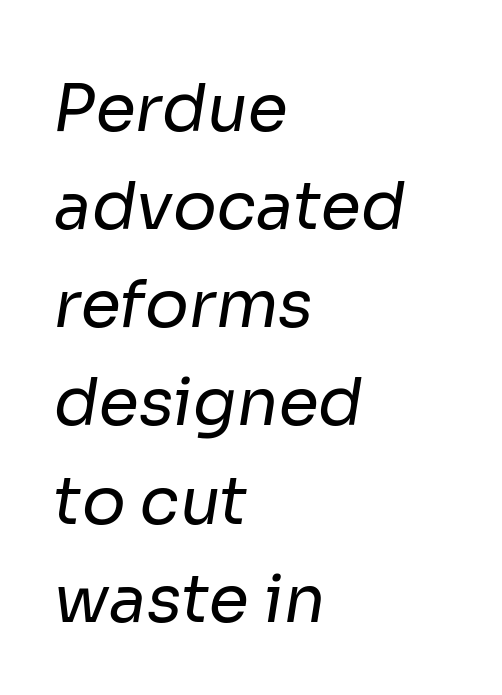
These lines are rendered in a variable-pitch font. The line texture is even and compact thanks to regular tracking. The words here are not underlined. Letters have the restrained weight of plain body copy at most.
